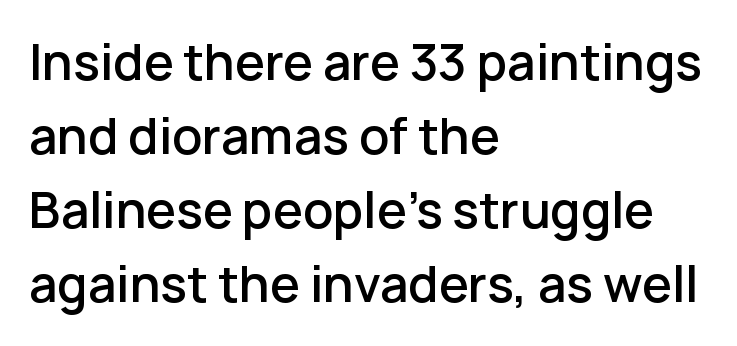
Alignment: flush left. The rows are spaced the way most documents space them. Is this a sans? Yes — the strokes have no serifs. This sample uses plain, unmodified letter spacing.
